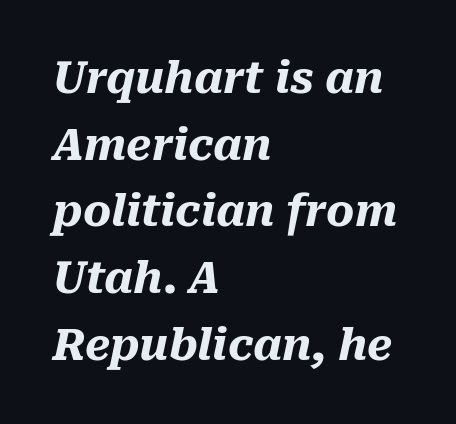
The image shows 43 px heavy type, italic (leaning right); set left-aligned, normal line spacing (1.55x), normal letter spacing, not underlined; medium stroke contrast and a medium x-height.
